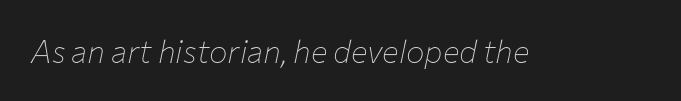
Q: Is the text bold? A: No.
Q: Is the text italic (slanted)? A: Yes, it leans right by about 12 degrees.
Q: Is the text underlined? A: No.
Q: Is the spacing between letters normal or unusually wide? A: Normal.
Q: Width (condensed, normal, or wide)? A: Normal.
Q: Stroke contrast? A: Low.
Q: x-height? A: Medium.
Q: Monospaced? A: No.
